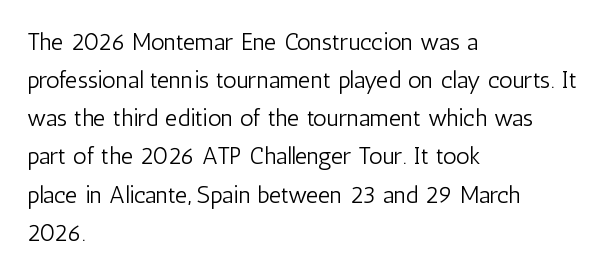
Is there much room between lines? A standard amount, neither cramped nor airy. A roman cut, with each character standing at attention. How are the letters spaced? Ordinarily, with no added tracking. This rendering features lettering with no underline. The paragraph shown leans on its left margin. The weight tops out at a normal text grade.
